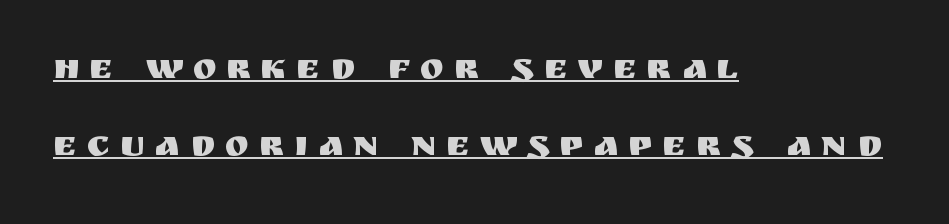
This is roman type, the default non-slanted kind. The typeface chosen for these lines omits serifs. Each line starts at the same left margin while the right side varies. Airy leading. What stands out about the letter spacing? Its width — letters are far apart.
